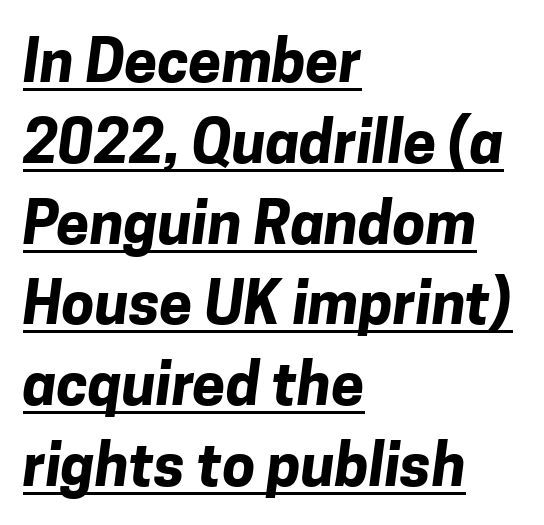
Q: Is the text bold? A: Yes.
Q: Is the typeface a serif or a sans-serif typeface? A: Sans-serif.
Q: Is the text underlined? A: Yes.
Q: How is the paragraph aligned? A: Left-aligned.
Q: Is the spacing between letters normal or unusually wide? A: Normal.
Q: Is the spacing between lines tight, normal or loose? A: Normal.
Q: Width (condensed, normal, or wide)? A: Normal.
Q: Stroke contrast? A: Low.
Q: x-height? A: Medium.
Q: Monospaced? A: No.
